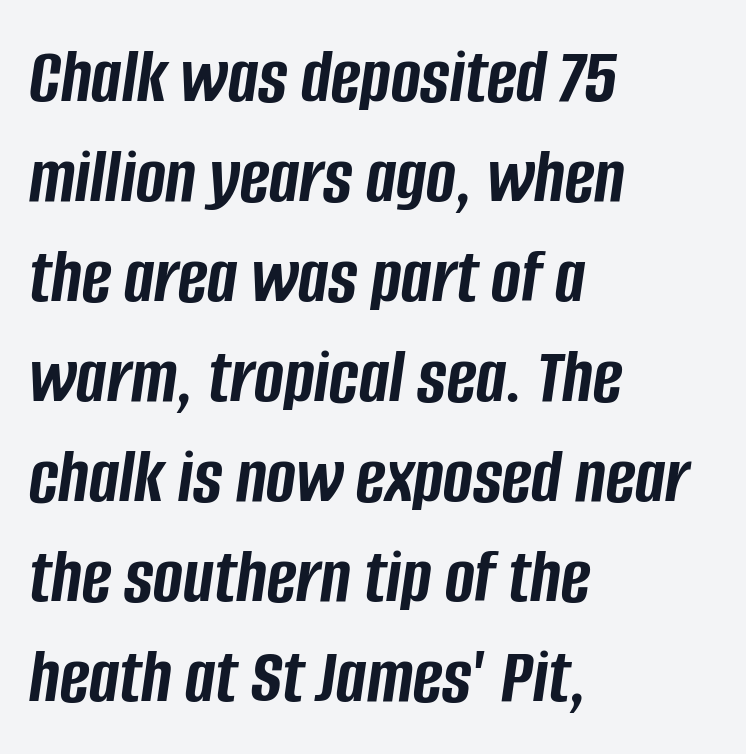
Q: Is the text bold? A: Yes.
Q: Is the text italic (slanted)? A: Yes, it leans right by about 8 degrees.
Q: Is the text underlined? A: No.
Q: How is the paragraph aligned? A: Left-aligned.
Q: Is the spacing between letters normal or unusually wide? A: Normal.
Q: Is the spacing between lines tight, normal or loose? A: Normal.
Q: Width (condensed, normal, or wide)? A: Condensed.
Q: Stroke contrast? A: Low.
Q: x-height? A: Large.
Q: Monospaced? A: No.
